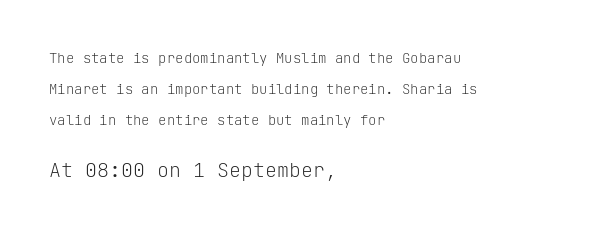
A clean baseline with only descenders dipping below it. Character size in the trailing block exceeds that of the leading block. Regarding leading, the lines here are spaced well apart. Every stem runs plumb, perpendicular to the baseline. Weight: in the light-to-regular range.
